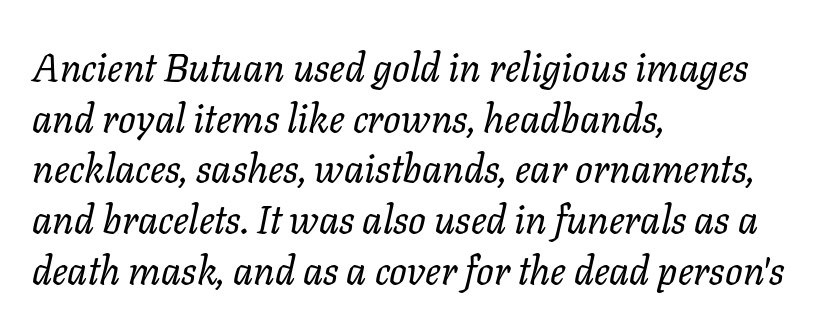
Quick note: italic. Vertical stems look standard width or narrower in stroke. Between one letter and the next there's only the usual sliver of space. These lines sit exactly where default settings would place them.
